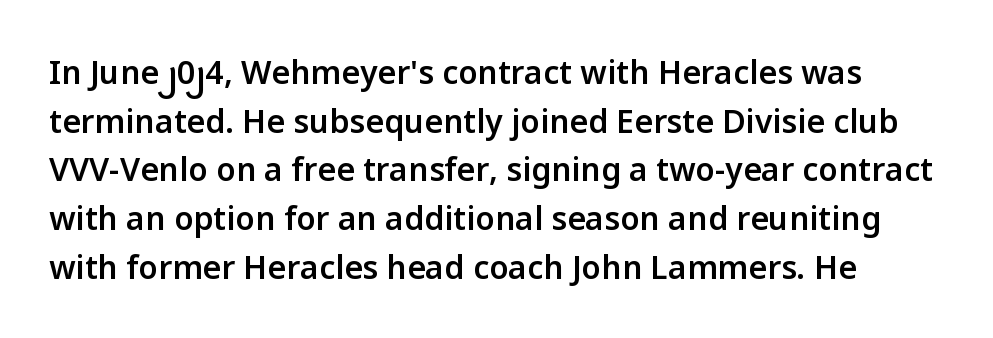
Decoration check: the copy has no underline. Is this a sans? Yes — the strokes have no serifs. Semibold letterforms, between regular and bold. The letters advance in unequal steps, a hallmark of proportional type. Rows of type keep a routine distance in the vertical direction.
